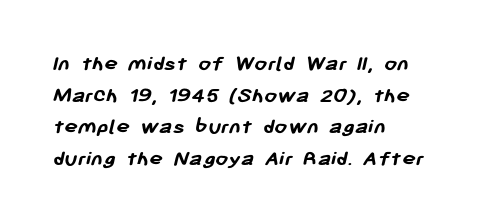
Q: Is the text bold? A: Yes.
Q: Is the text underlined? A: No.
Q: How is the paragraph aligned? A: Left-aligned.
Q: Is the spacing between letters normal or unusually wide? A: Normal.
Q: Is the spacing between lines tight, normal or loose? A: Normal.
